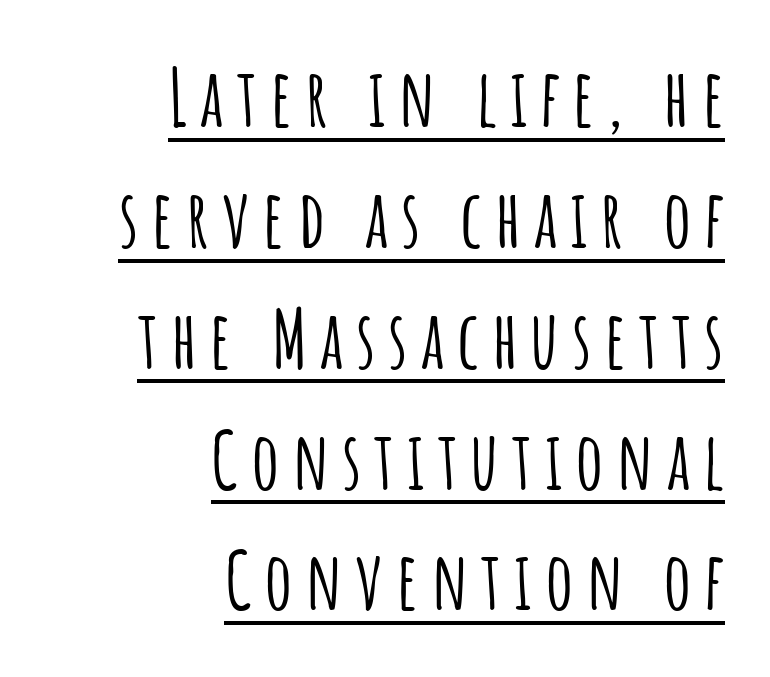
The image shows 79 px condensed sans-serif type, upright; set right-aligned, normal line spacing (1.53x), underlined; low stroke contrast and a large x-height.
